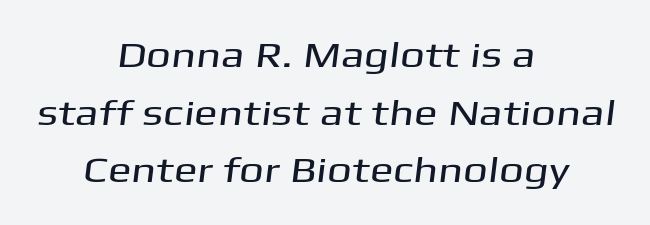
Q: Is the typeface a serif or a sans-serif typeface? A: Sans-serif.
Q: Is the text underlined? A: No.
Q: How is the paragraph aligned? A: Centered.
Q: Is the spacing between letters normal or unusually wide? A: Normal.
Q: Is the spacing between lines tight, normal or loose? A: Normal.
Q: Width (condensed, normal, or wide)? A: Wide.
Q: Stroke contrast? A: Medium.
Q: x-height? A: Medium.
Q: Monospaced? A: No.
